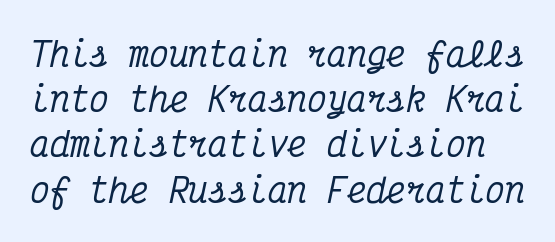
The image shows 33 px condensed serif type, italic (leaning right), monospaced; set normal line spacing (1.37x), normal letter spacing, not underlined; medium stroke contrast and a medium x-height.
